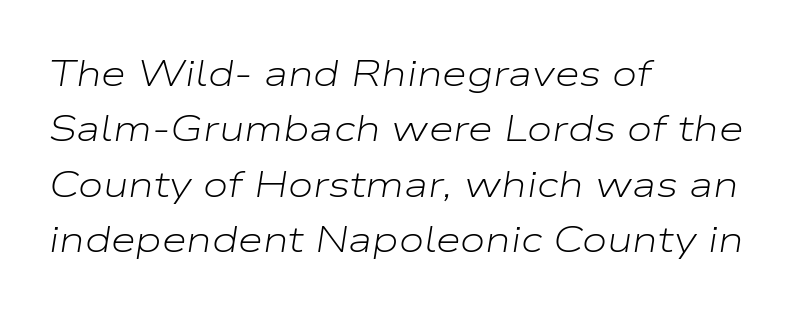
{"italic": "yes", "lean": "right", "slant_degrees": 9, "bold": "no", "weight": "light", "width": "wide", "stroke_contrast": "low", "x_height": "medium", "monospaced": "no", "underline": "no", "align": "left", "line_spacing": "normal", "line_spacing_ratio": 1.54, "letter_spacing": "normal", "letter_spacing_em": 0.0, "glyph_px": 36}
